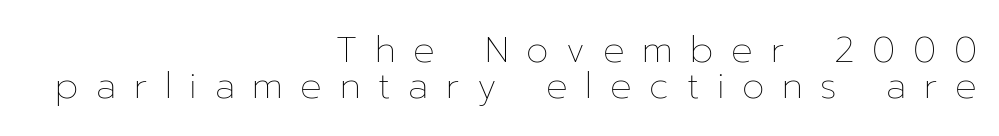
The image shows 36 px thin type, upright; set right-aligned, tight line spacing (1.0x), unusually wide letter spacing (+0.49 em), not underlined; low stroke contrast and a medium x-height.
